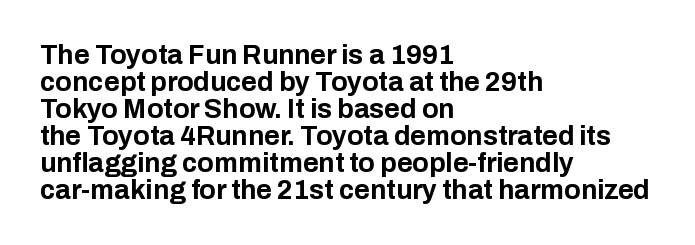
{"italic": "no", "bold": "yes", "underline": "no", "align": "left", "line_spacing": "tight", "line_spacing_ratio": 1.0, "letter_spacing": "normal", "letter_spacing_em": 0.0, "glyph_px": 27}
